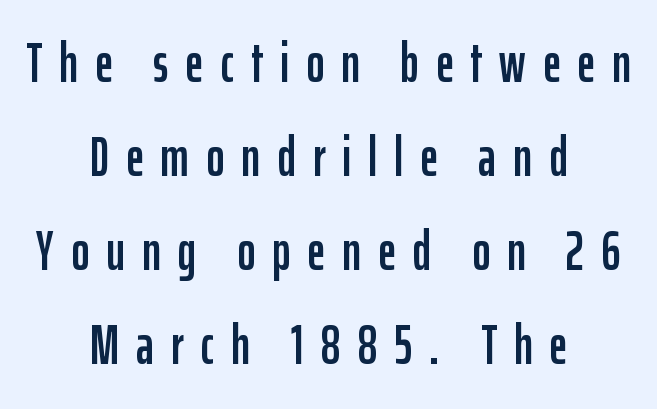
Q: Is the text italic (slanted)? A: No, it is upright.
Q: Is the typeface a serif or a sans-serif typeface? A: Sans-serif.
Q: Is the text underlined? A: No.
Q: How is the paragraph aligned? A: Centered.
Q: Is the spacing between letters normal or unusually wide? A: Unusually wide.
Q: Width (condensed, normal, or wide)? A: Condensed.
Q: Stroke contrast? A: Low.
Q: x-height? A: Medium.
Q: Monospaced? A: No.
